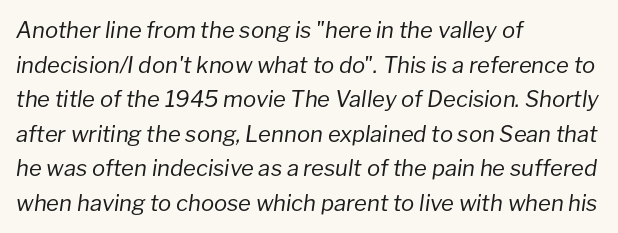
The image shows 22 px text type, italic (leaning right); set left-aligned, normal line spacing (1.57x), normal letter spacing, not underlined.
